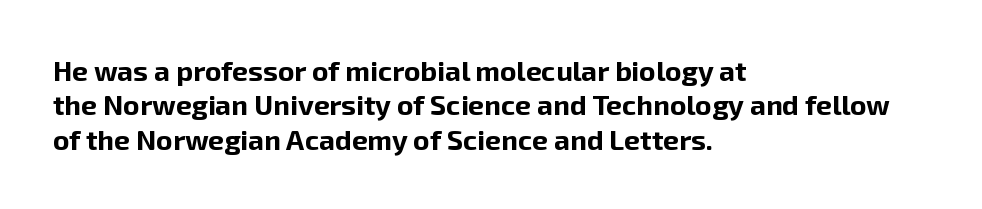
Look at the stroke-to-counter ratio: heavy, a bold. One-word summary of the alignment: left. Is the letter spacing exaggerated? No — it looks like the ordinary default. Look at the bottom of the vertical strokes: they stop flat, with no serifs.
